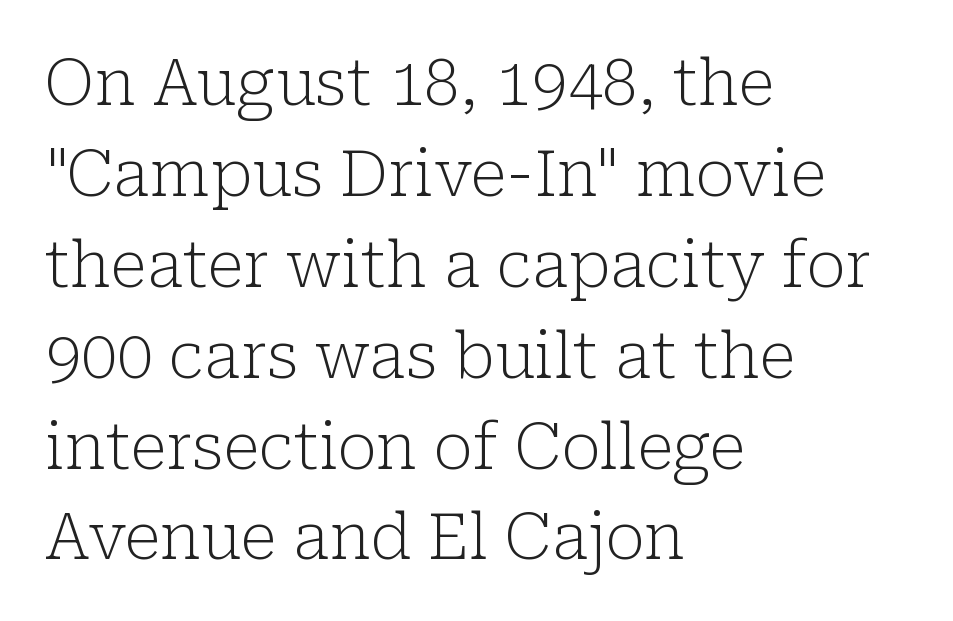
Q: Is the text bold? A: No.
Q: Is the text italic (slanted)? A: No, it is upright.
Q: Is the typeface a serif or a sans-serif typeface? A: Serif.
Q: Is the text underlined? A: No.
Q: How is the paragraph aligned? A: Left-aligned.
Q: Is the spacing between letters normal or unusually wide? A: Normal.
Q: Is the spacing between lines tight, normal or loose? A: Normal.
Q: Width (condensed, normal, or wide)? A: Normal.
Q: Stroke contrast? A: Low.
Q: x-height? A: Medium.
Q: Monospaced? A: No.
